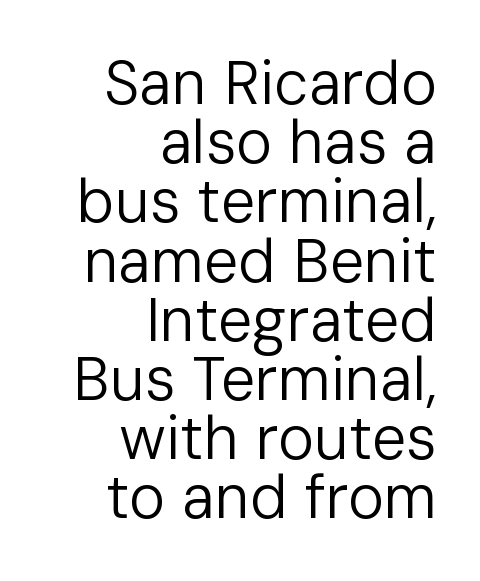
{"serif": "no", "italic": "no", "bold": "no", "weight": "regular", "width": "normal", "stroke_contrast": "low", "x_height": "medium", "monospaced": "no", "underline": "no", "align": "right", "line_spacing": "tight", "line_spacing_ratio": 0.97, "letter_spacing": "normal", "letter_spacing_em": 0.0, "glyph_px": 61}
